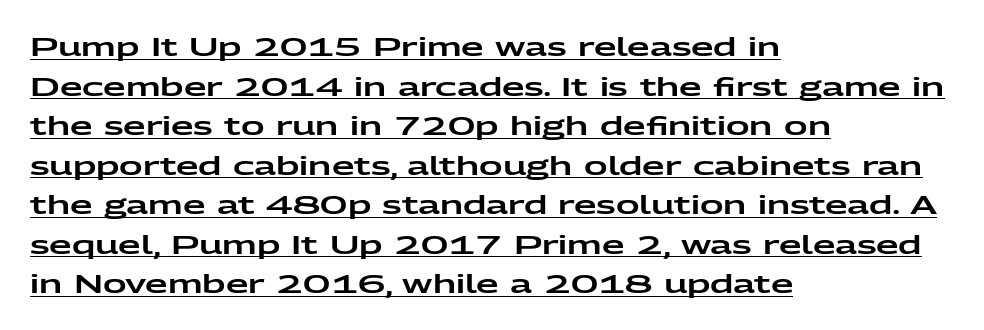
Caption: lettering with a line underneath. Vertical strokes here are truly vertical. The lines are quadded left. Successive baselines arrive at the customary interval. How are the letters spaced? Ordinarily, with no added tracking.
